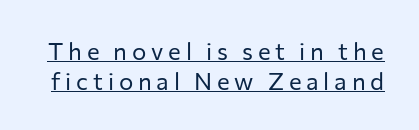
You can see a thin bar hugging the bottom of the glyphs. Is there any slant? The stems are plumb. The gaps between neighbouring characters are conspicuously large. No heavy texture on the line: the type isn't bold.
